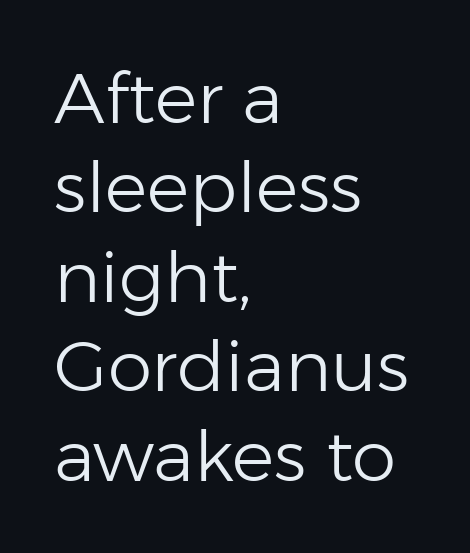
This sample uses an upright cut, with every glyph sitting square on the baseline. The passage shown is typed in a proportional face where columns would drift. This sample uses a sans-serif face. Type without underlining. All the whitespace from short lines collects on the right.
